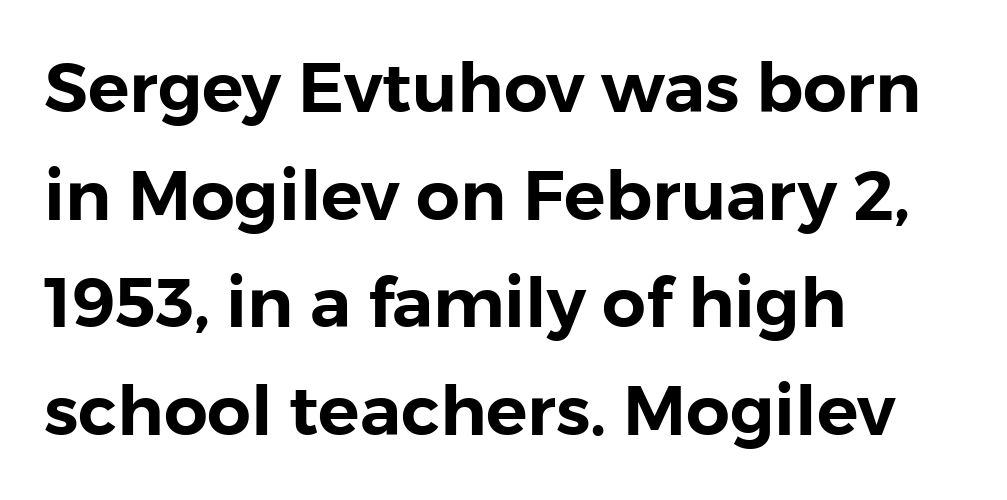
{"serif": "no", "italic": "no", "width": "normal", "stroke_contrast": "low", "x_height": "medium", "monospaced": "no", "underline": "no", "align": "left", "line_spacing": "normal", "line_spacing_ratio": 1.56, "letter_spacing": "normal", "letter_spacing_em": 0.0, "glyph_px": 69}
